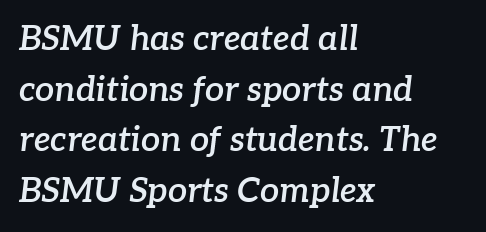
{"serif": "yes", "italic": "yes", "lean": "right", "slant_degrees": 7, "bold": "semi", "weight": "semibold", "width": "normal", "stroke_contrast": "low", "x_height": "medium", "monospaced": "no", "underline": "no", "align": "left", "line_spacing": "normal", "line_spacing_ratio": 1.49, "letter_spacing": "normal", "letter_spacing_em": 0.0, "glyph_px": 34}
